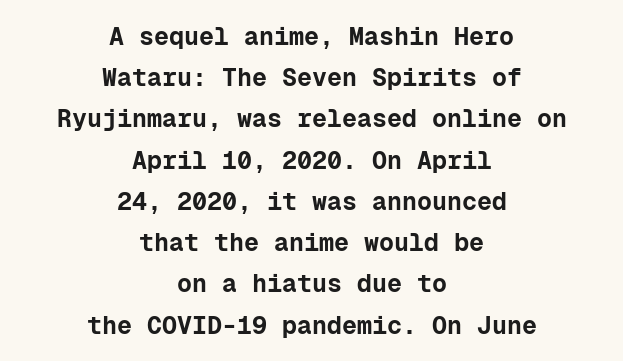
Q: Is the text bold? A: Yes.
Q: Is the text italic (slanted)? A: No, it is upright.
Q: Is the text underlined? A: No.
Q: How is the paragraph aligned? A: Centered.
Q: Is the spacing between letters normal or unusually wide? A: Normal.
Q: Is the spacing between lines tight, normal or loose? A: Normal.
